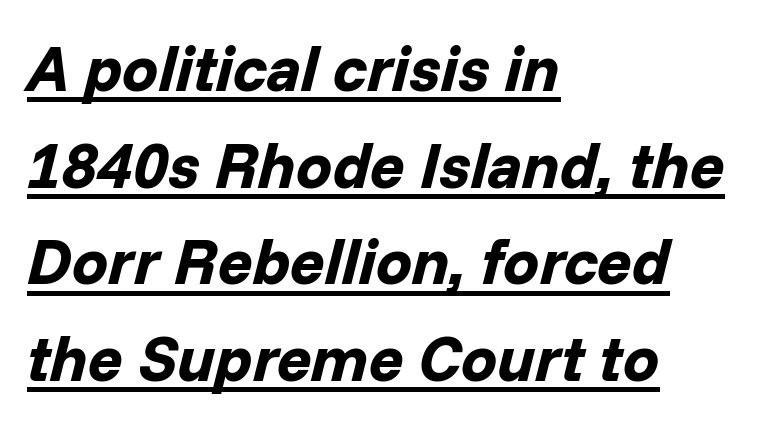
In terms of posture, this sample is oblique. Rows of type keep a routine distance in the vertical direction. Looks like someone drew a line under every word here. Is the block centered? No — it sits flush against the left margin. How are the letters spaced? Ordinarily, with no added tracking. The face used here is proportionally spaced, like ordinary book or web type.
